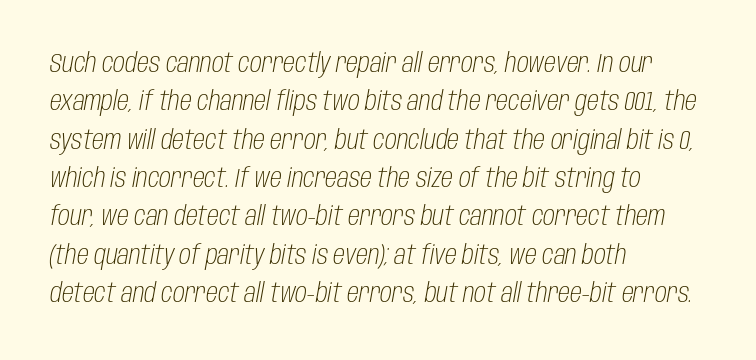
Q: Is the text bold? A: No.
Q: Is the text italic (slanted)? A: Yes, it leans right by about 10 degrees.
Q: Is the text underlined? A: No.
Q: How is the paragraph aligned? A: Left-aligned.
Q: Is the spacing between letters normal or unusually wide? A: Normal.
Q: Is the spacing between lines tight, normal or loose? A: Normal.
